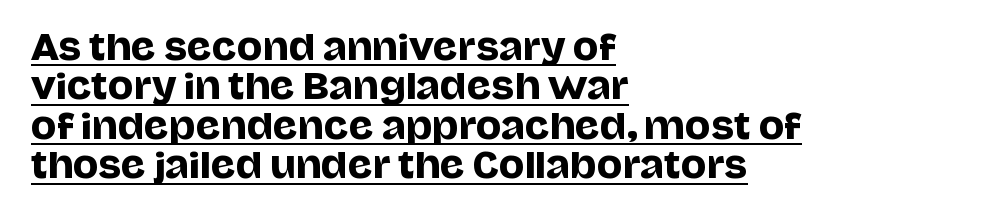
The image shows 34 px sans-serif type, upright; set left-aligned, line spacing 1.16x, normal letter spacing, underlined; low stroke contrast and a large x-height.
